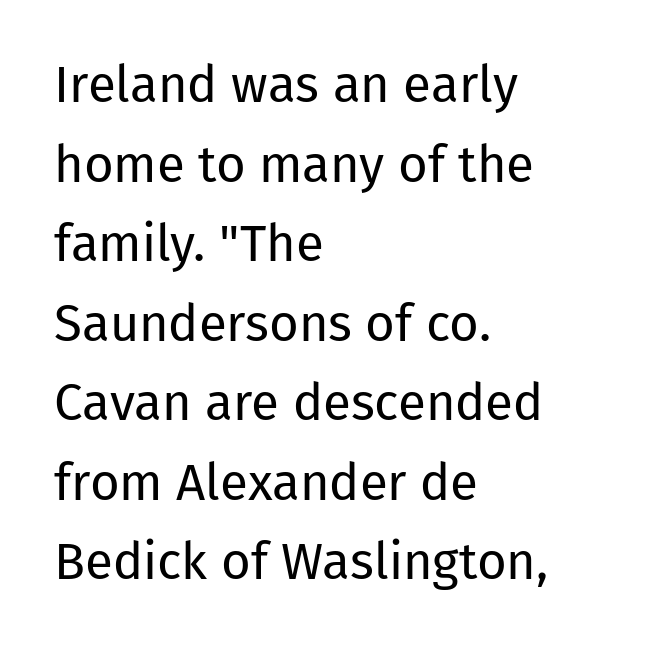
Q: Is the text bold? A: No.
Q: Is the text italic (slanted)? A: No, it is upright.
Q: Is the typeface a serif or a sans-serif typeface? A: Sans-serif.
Q: Is the text underlined? A: No.
Q: How is the paragraph aligned? A: Left-aligned.
Q: Is the spacing between letters normal or unusually wide? A: Normal.
Q: Is the spacing between lines tight, normal or loose? A: Normal.
Q: Width (condensed, normal, or wide)? A: Normal.
Q: Stroke contrast? A: Low.
Q: x-height? A: Medium.
Q: Monospaced? A: No.
